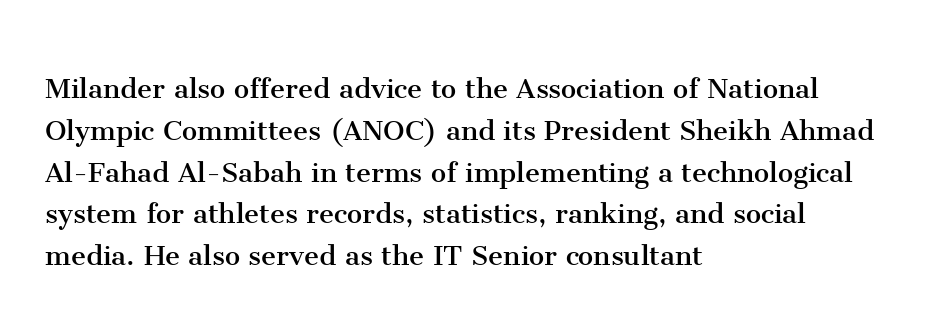
The image shows 34 px regular-weight serif type, upright; set left-aligned, line spacing 1.23x, normal letter spacing, not underlined; medium stroke contrast and a medium x-height.
